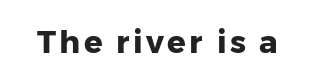
{"serif": "no", "italic": "no", "bold": "yes", "weight": "heavy", "width": "normal", "stroke_contrast": "low", "x_height": "medium", "monospaced": "no", "underline": "no", "glyph_px": 31}
